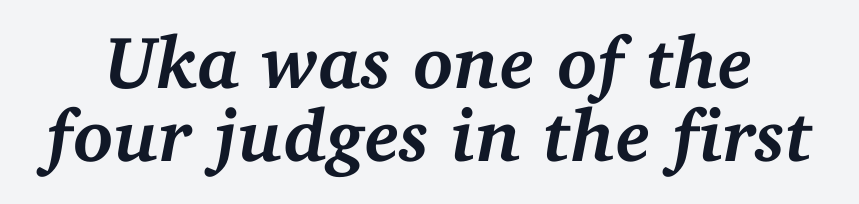
The image shows 74 px semibold serif type, italic (leaning right); set tight line spacing (0.98x), normal letter spacing, not underlined; medium stroke contrast and a medium x-height.
